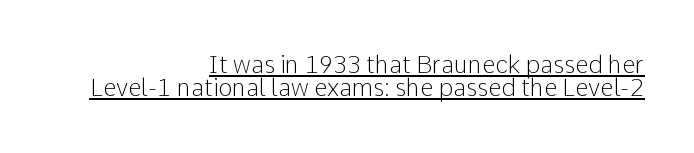
Q: Is the text bold? A: No.
Q: Is the text italic (slanted)? A: No, it is upright.
Q: Is the text underlined? A: Yes.
Q: How is the paragraph aligned? A: Right-aligned.
Q: Is the spacing between letters normal or unusually wide? A: Normal.
Q: Is the spacing between lines tight, normal or loose? A: Tight.
